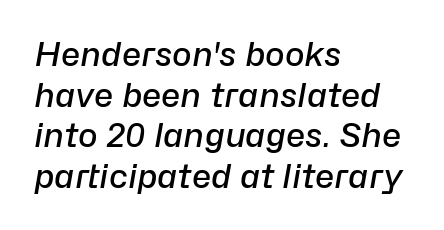
The image shows 33 px semibold type, italic (leaning right); set left-aligned, line spacing 1.23x, normal letter spacing, not underlined; low stroke contrast and a medium x-height.
